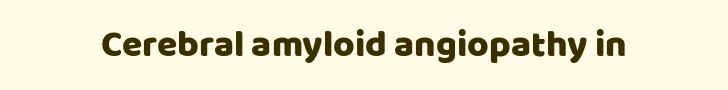
{"serif": "no", "italic": "no", "width": "normal", "stroke_contrast": "low", "x_height": "large", "monospaced": "no", "underline": "no", "letter_spacing": "normal", "letter_spacing_em": 0.0, "glyph_px": 37}
